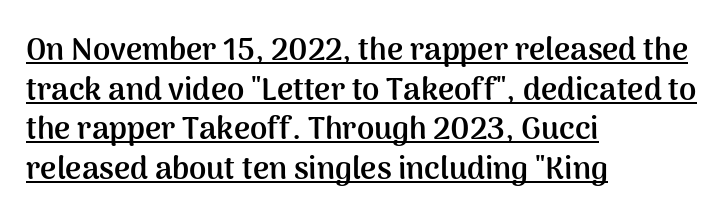
The image shows 31 px semibold sans-serif type, upright; set left-aligned, normal line spacing (1.28x), normal letter spacing, underlined; medium stroke contrast and a medium x-height.
